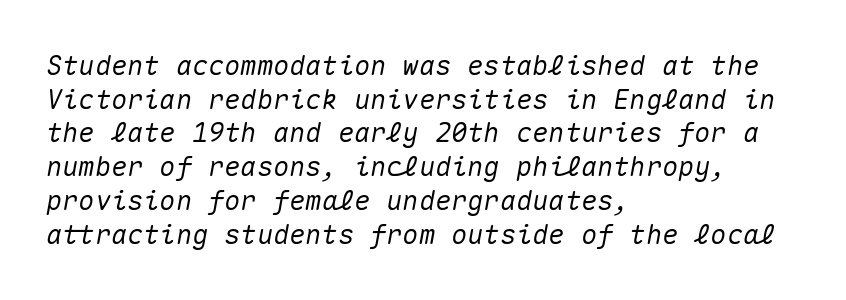
{"italic": "yes", "lean": "right", "slant_degrees": 10, "underline": "no", "align": "left", "line_spacing": "normal", "line_spacing_ratio": 1.25, "letter_spacing": "normal", "letter_spacing_em": 0.0, "glyph_px": 27}
